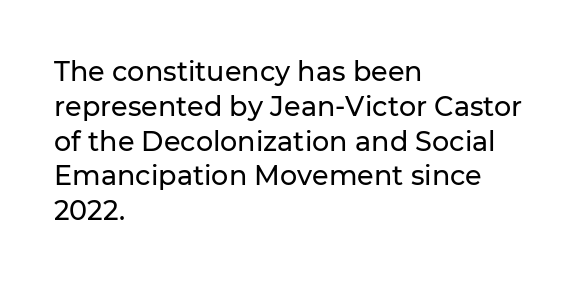
Students, observe: this is what conventionally led text looks like. This sample uses plain, unmodified letter spacing. Nobody drew a line under any word here. The typesetter chose a ragged-right arrangement here. Style check: upright.
